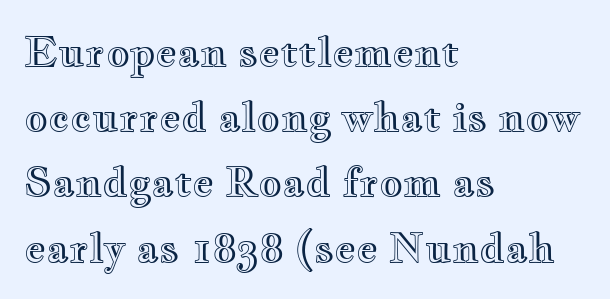
{"italic": "no", "width": "wide", "x_height": "small", "monospaced": "no", "underline": "no", "align": "left", "line_spacing": "normal", "line_spacing_ratio": 1.59, "letter_spacing": "normal", "letter_spacing_em": 0.0, "glyph_px": 41}
